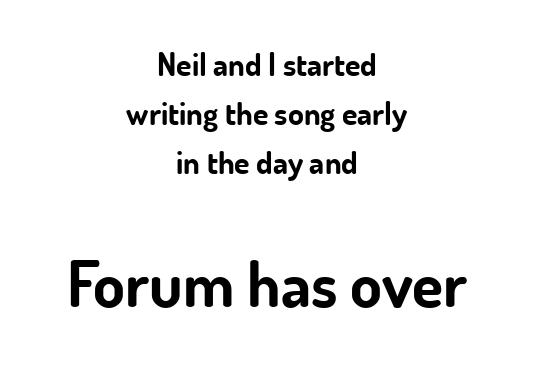
Q: Is the text bold? A: Yes.
Q: Is the text italic (slanted)? A: No, it is upright.
Q: Is the typeface a serif or a sans-serif typeface? A: Sans-serif.
Q: Is the text underlined? A: No.
Q: How is the paragraph aligned? A: Centered.
Q: Is the spacing between letters normal or unusually wide? A: Normal.
Q: Is the spacing between lines tight, normal or loose? A: Normal.
Q: Which block of text is set in a larger size, the first (top) or the second (bottom)? A: The second (bottom) one.
Q: Width (condensed, normal, or wide)? A: Normal.
Q: Stroke contrast? A: Low.
Q: x-height? A: Small.
Q: Monospaced? A: No.
